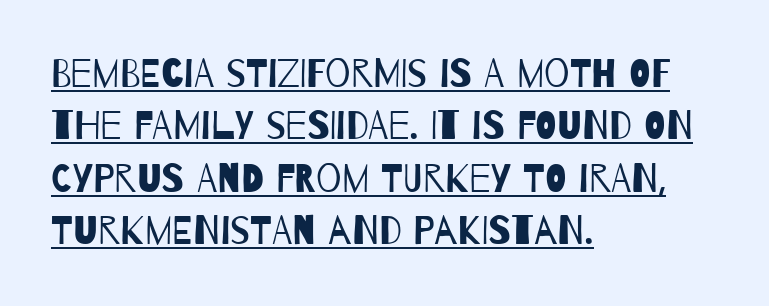
The image shows 40 px regular-weight, condensed sans-serif type; set left-aligned, normal line spacing (1.31x), normal letter spacing, underlined; low stroke contrast and a large x-height.
